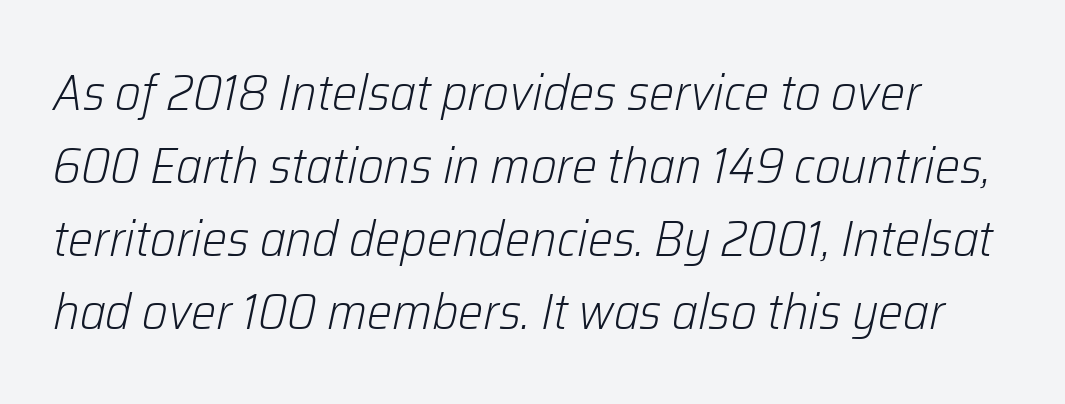
Q: Is the text bold? A: No.
Q: Is the text italic (slanted)? A: Yes, it leans right by about 12 degrees.
Q: Is the text underlined? A: No.
Q: Is the spacing between letters normal or unusually wide? A: Normal.
Q: Is the spacing between lines tight, normal or loose? A: Normal.
Q: Width (condensed, normal, or wide)? A: Normal.
Q: Stroke contrast? A: Low.
Q: x-height? A: Medium.
Q: Monospaced? A: No.
